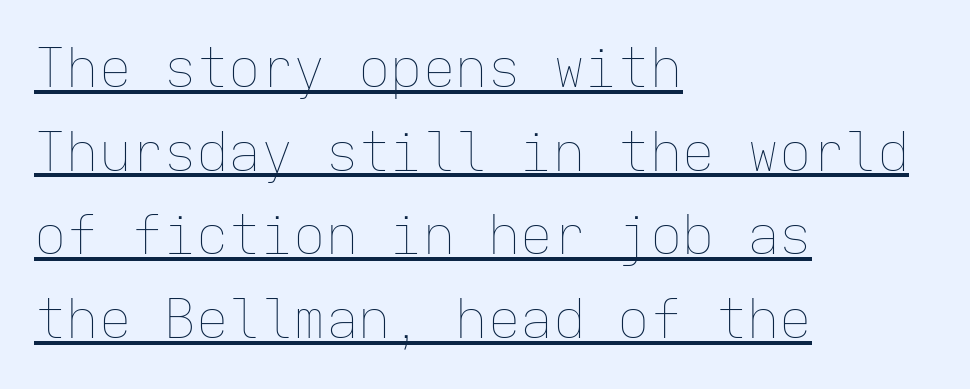
Q: Is the text bold? A: No.
Q: Is the text italic (slanted)? A: No, it is upright.
Q: Is the text underlined? A: Yes.
Q: How is the paragraph aligned? A: Left-aligned.
Q: Is the spacing between letters normal or unusually wide? A: Normal.
Q: Is the spacing between lines tight, normal or loose? A: Normal.
Q: Width (condensed, normal, or wide)? A: Normal.
Q: Stroke contrast? A: Low.
Q: x-height? A: Medium.
Q: Monospaced? A: Yes.
